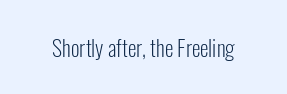
The space directly below the letters is spotless. Quick note: not italic, upright. The line texture is even and compact thanks to regular tracking. These glyphs show unthickened strokes, regular width or finer.
